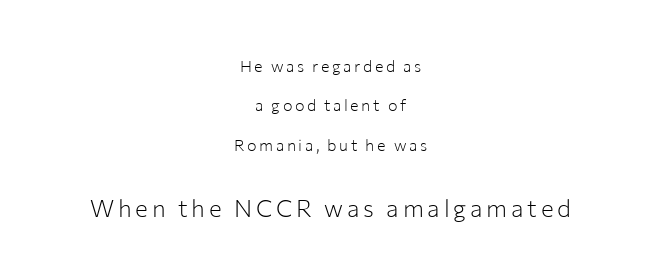
Q: Is the text bold? A: No.
Q: Is the text italic (slanted)? A: No, it is upright.
Q: Is the text underlined? A: No.
Q: How is the paragraph aligned? A: Centered.
Q: Is the spacing between lines tight, normal or loose? A: Loose.
Q: Which block of text is set in a larger size, the first (top) or the second (bottom)? A: The second (bottom) one.
